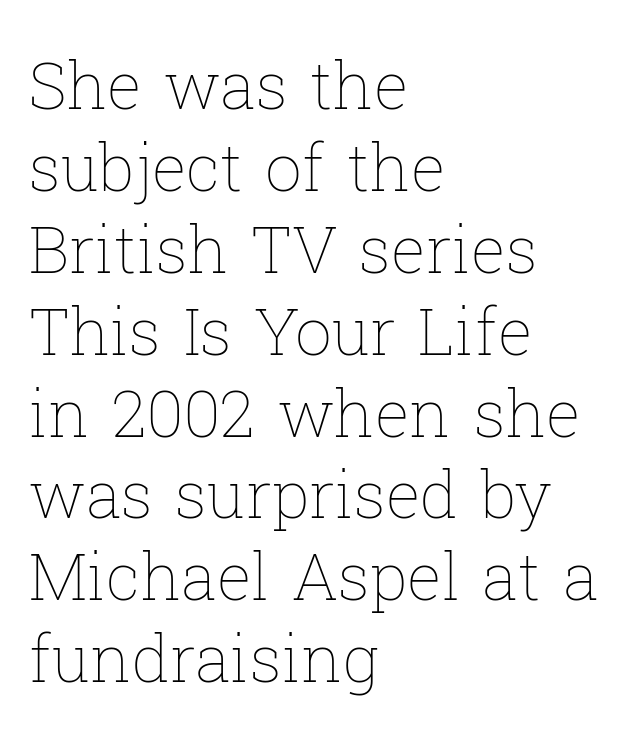
{"italic": "no", "bold": "no", "weight": "thin", "width": "normal", "stroke_contrast": "low", "x_height": "medium", "monospaced": "no", "underline": "no", "align": "left", "line_spacing": "normal", "line_spacing_ratio": 1.26, "letter_spacing": "normal", "letter_spacing_em": 0.0, "glyph_px": 65}
